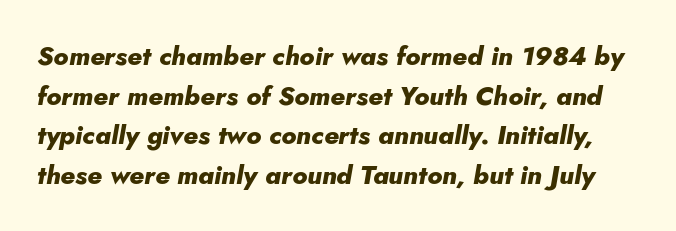
The image shows 26 px bold type, italic (leaning right); set normal line spacing (1.52x), normal letter spacing, not underlined.
